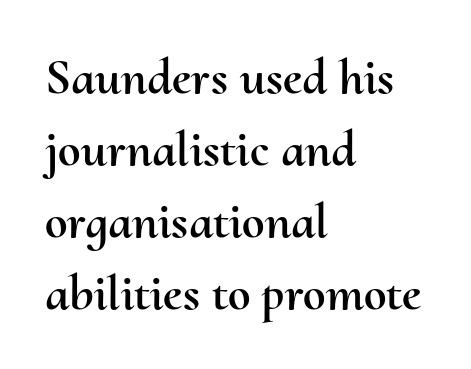
The image shows 51 px text type, upright; set left-aligned, normal line spacing (1.41x), normal letter spacing, not underlined; medium stroke contrast and a small x-height.
